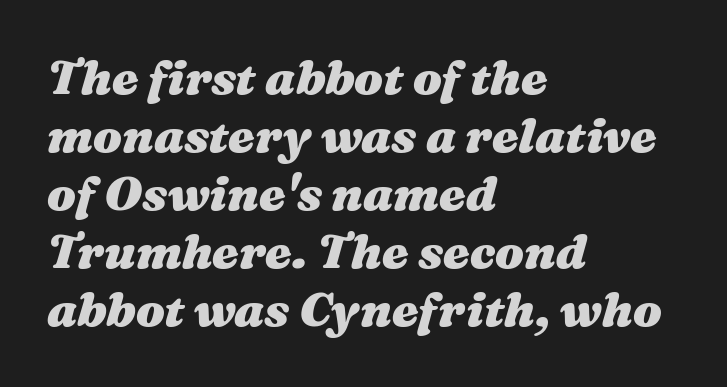
Q: Is the text bold? A: Yes.
Q: Is the text italic (slanted)? A: Yes, it leans right by about 16 degrees.
Q: Is the text underlined? A: No.
Q: How is the paragraph aligned? A: Left-aligned.
Q: Is the spacing between letters normal or unusually wide? A: Normal.
Q: Width (condensed, normal, or wide)? A: Wide.
Q: Stroke contrast? A: Medium.
Q: x-height? A: Medium.
Q: Monospaced? A: No.
